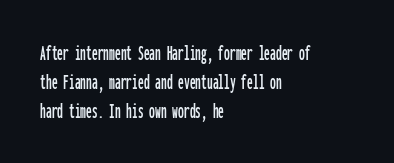
{"italic": "no", "underline": "no", "align": "left", "line_spacing": "normal", "line_spacing_ratio": 1.26, "letter_spacing": "normal", "letter_spacing_em": 0.0, "glyph_px": 23}
